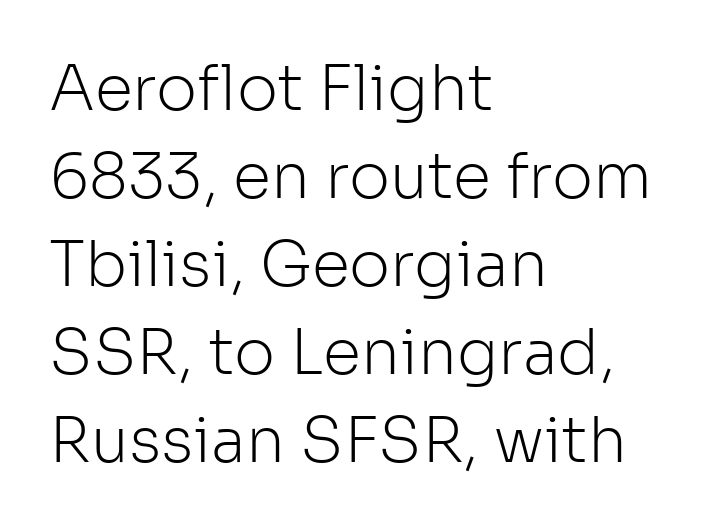
Q: Is the text bold? A: No.
Q: Is the text italic (slanted)? A: No, it is upright.
Q: Is the typeface a serif or a sans-serif typeface? A: Sans-serif.
Q: Is the text underlined? A: No.
Q: How is the paragraph aligned? A: Left-aligned.
Q: Is the spacing between letters normal or unusually wide? A: Normal.
Q: Is the spacing between lines tight, normal or loose? A: Normal.
Q: Width (condensed, normal, or wide)? A: Normal.
Q: Stroke contrast? A: Low.
Q: x-height? A: Medium.
Q: Monospaced? A: No.
